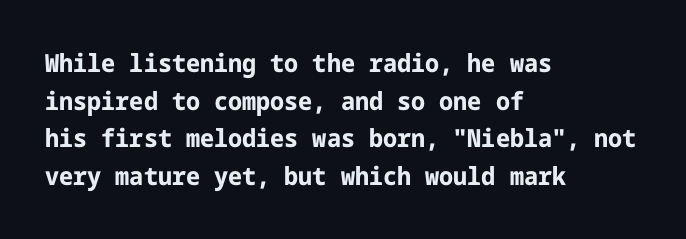
Q: Is the text bold? A: Yes.
Q: Is the text italic (slanted)? A: No, it is upright.
Q: Is the text underlined? A: No.
Q: How is the paragraph aligned? A: Left-aligned.
Q: Is the spacing between letters normal or unusually wide? A: Normal.
Q: Is the spacing between lines tight, normal or loose? A: Normal.
